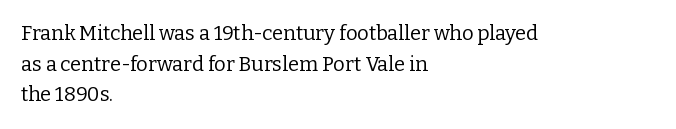
The image shows 20 px text type, upright; set left-aligned, normal line spacing (1.53x), normal letter spacing, not underlined.
